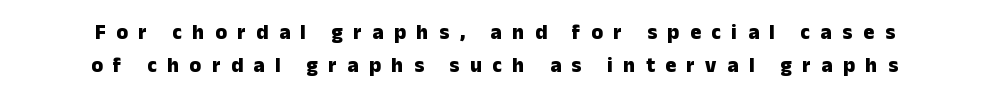
This sample keeps an unexceptional amount of space between lines. Italic: no, the glyphs are upright roman. Set as a true bold cut, around the 700 mark. The baseline area is clear.
